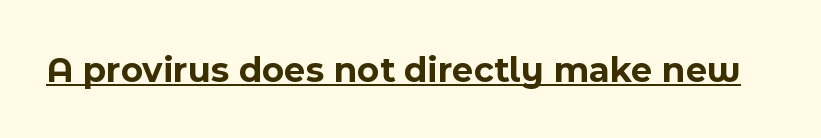
Q: Is the text bold? A: Yes.
Q: Is the text italic (slanted)? A: No, it is upright.
Q: Is the typeface a serif or a sans-serif typeface? A: Sans-serif.
Q: Is the text underlined? A: Yes.
Q: Is the spacing between letters normal or unusually wide? A: Normal.
Q: Width (condensed, normal, or wide)? A: Normal.
Q: x-height? A: Medium.
Q: Monospaced? A: No.
